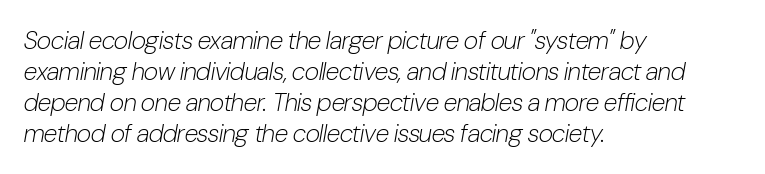
{"italic": "yes", "lean": "right", "slant_degrees": 10, "bold": "no", "underline": "no", "align": "left", "line_spacing_ratio": 1.24, "letter_spacing": "normal", "letter_spacing_em": 0.0, "glyph_px": 25}
